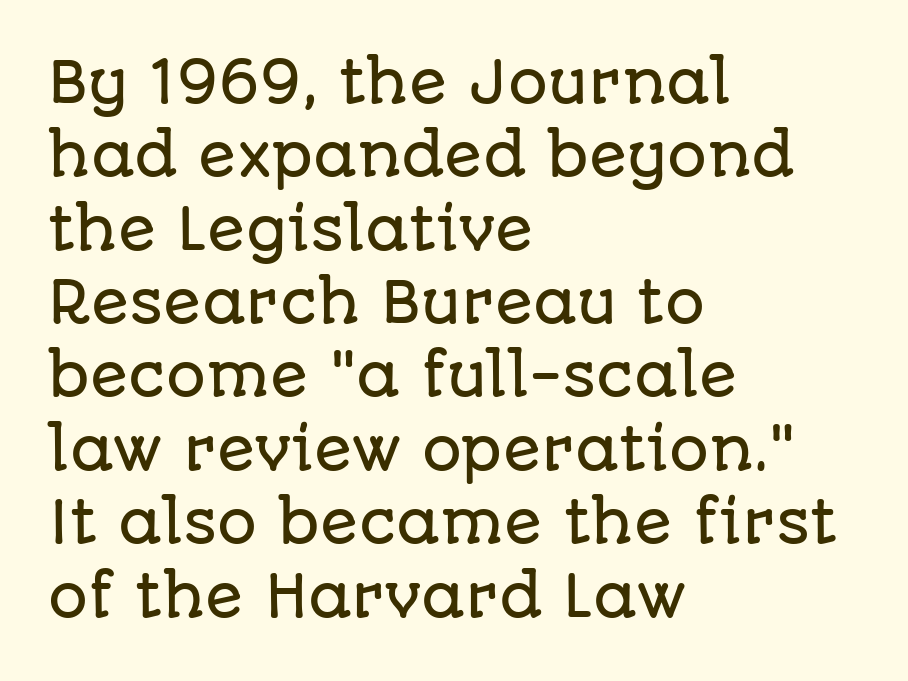
{"serif": "no", "italic": "no", "width": "normal", "stroke_contrast": "low", "x_height": "large", "monospaced": "no", "underline": "no", "align": "left", "line_spacing": "normal", "line_spacing_ratio": 1.31, "letter_spacing": "normal", "letter_spacing_em": 0.0, "glyph_px": 56}
